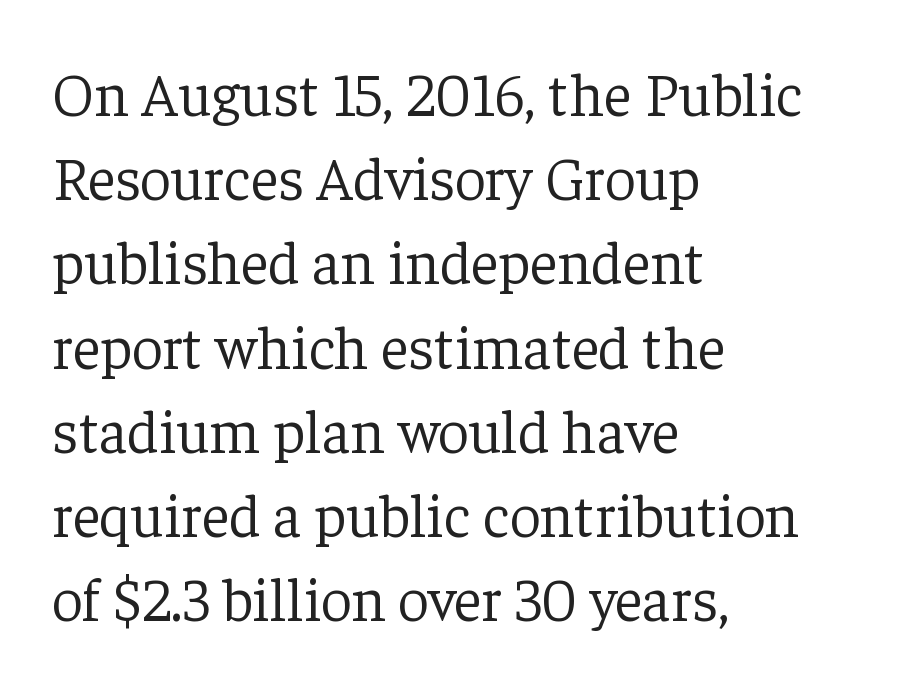
Q: Is the text bold? A: No.
Q: Is the text italic (slanted)? A: No, it is upright.
Q: Is the typeface a serif or a sans-serif typeface? A: Serif.
Q: Is the text underlined? A: No.
Q: How is the paragraph aligned? A: Left-aligned.
Q: Is the spacing between letters normal or unusually wide? A: Normal.
Q: Is the spacing between lines tight, normal or loose? A: Normal.
Q: Width (condensed, normal, or wide)? A: Normal.
Q: Stroke contrast? A: Low.
Q: x-height? A: Medium.
Q: Monospaced? A: No.
